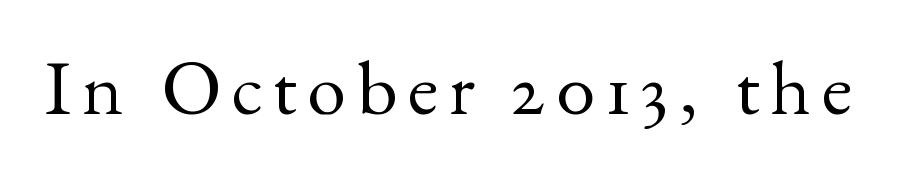
The image shows 78 px regular-weight serif type, upright; set not underlined; a small x-height.
